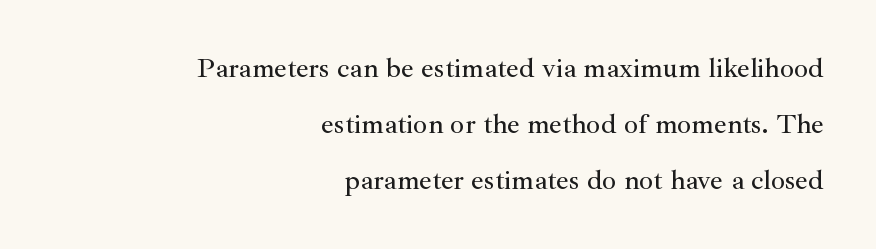
Proportional: the letters do not fall into vertical columns. This sample uses an upright cut, with every glyph sitting square on the baseline. The gap between lines stays unmarked. Spacing between characters is what you'd get straight out of the box.
